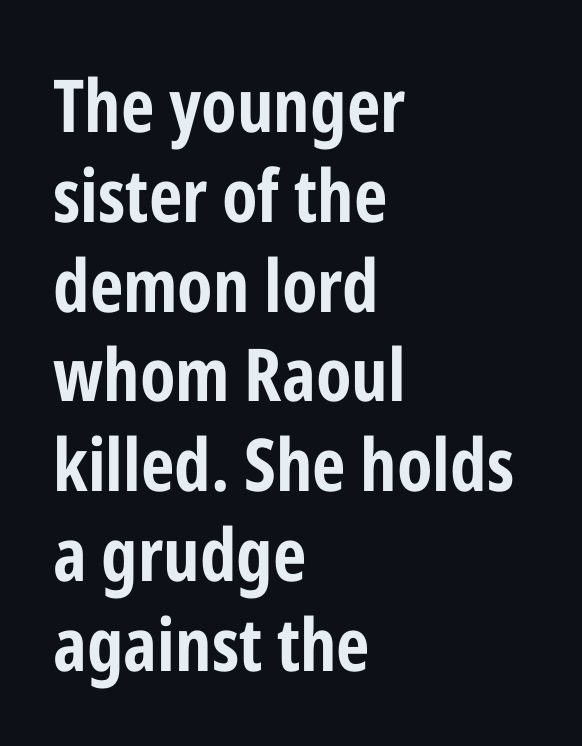
The gaps between neighbouring characters are ordinary and unremarkable. Unmarked baselines from the first word to the last. Note the varied advance widths — an 'i' is clearly narrower than an 'm'. You can tell from the bare stems that sans-serif type was used. Every stem runs plumb, perpendicular to the baseline. All the whitespace from short lines collects on the right.
